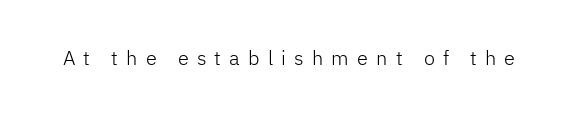
Q: Is the text bold? A: No.
Q: Is the text italic (slanted)? A: No, it is upright.
Q: Is the text underlined? A: No.
Q: Is the spacing between letters normal or unusually wide? A: Unusually wide.
